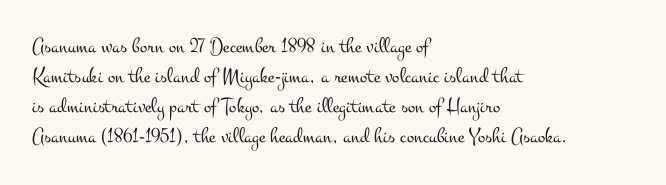
{"bold": "no", "underline": "no", "align": "left", "line_spacing": "normal", "line_spacing_ratio": 1.37, "letter_spacing": "normal", "letter_spacing_em": 0.0, "glyph_px": 22}
